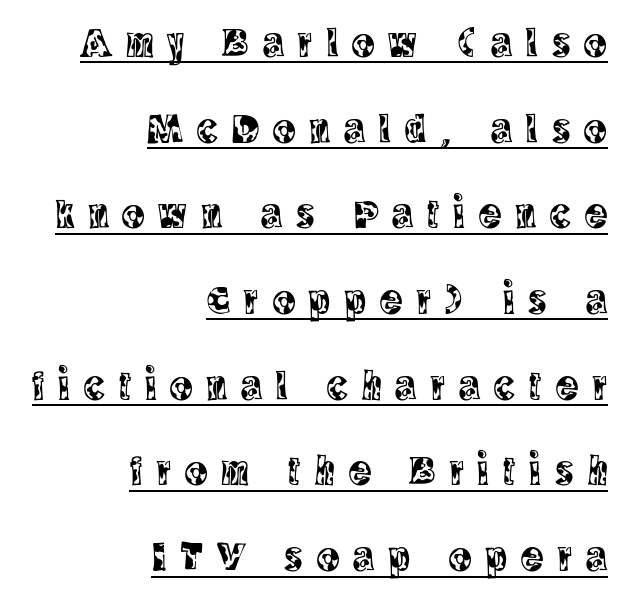
Ordinary non-slanted type is in use. Letter spacing: wide. The glyphs in this specimen are seriffed. Loosely led — the rows are spread out. Is this a fixed-width face? No — the glyphs have proportional, varying widths.
